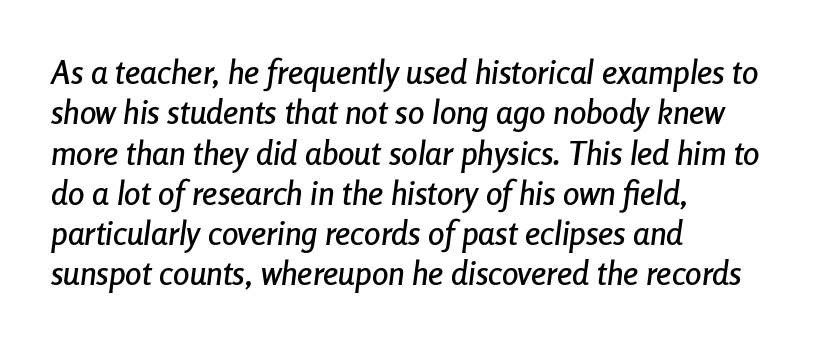
{"italic": "yes", "lean": "right", "slant_degrees": 8, "width": "condensed", "stroke_contrast": "low", "x_height": "medium", "monospaced": "no", "underline": "no", "align": "left", "line_spacing_ratio": 1.22, "letter_spacing": "normal", "letter_spacing_em": 0.0, "glyph_px": 33}
